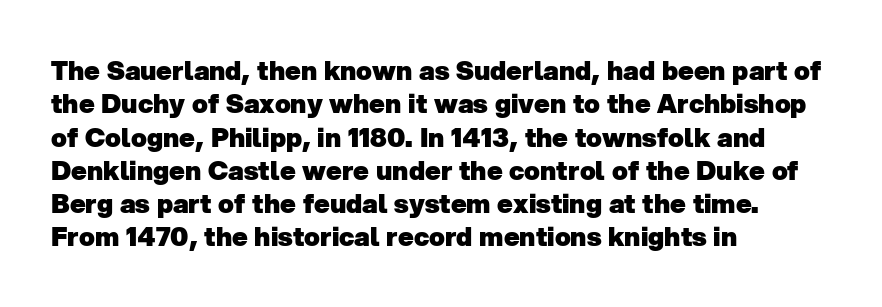
The image shows 26 px bold type; set left-aligned, normal line spacing (1.28x), normal letter spacing, not underlined.
